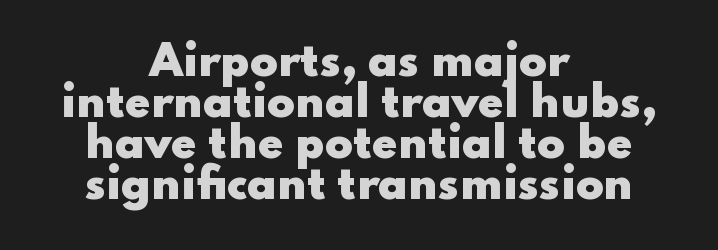
The image shows 41 px heavy, wide sans-serif type, upright; set centered, tight line spacing (1.0x), normal letter spacing, not underlined; low stroke contrast and a small x-height.
